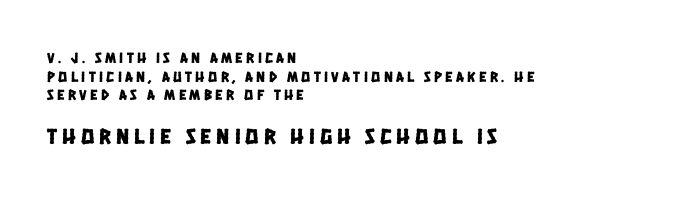
{"underline": "no", "align": "left", "line_spacing": "normal", "line_spacing_ratio": 1.25, "letter_spacing": "wide", "letter_spacing_em": 0.23, "larger_block": "second", "size_ratio": 1.47, "glyph_px": 22}
